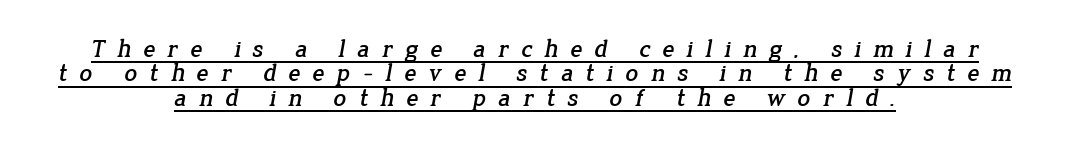
The image shows 25 px text type; set centered, tight line spacing (0.98x), unusually wide letter spacing (+0.48 em), underlined.
